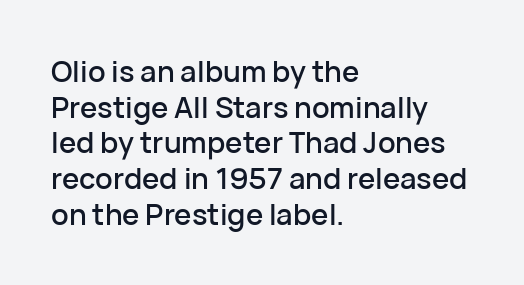
Q: Is the text italic (slanted)? A: No, it is upright.
Q: Is the typeface a serif or a sans-serif typeface? A: Sans-serif.
Q: Is the text underlined? A: No.
Q: How is the paragraph aligned? A: Left-aligned.
Q: Is the spacing between letters normal or unusually wide? A: Normal.
Q: Width (condensed, normal, or wide)? A: Normal.
Q: Stroke contrast? A: Low.
Q: x-height? A: Medium.
Q: Monospaced? A: No.
